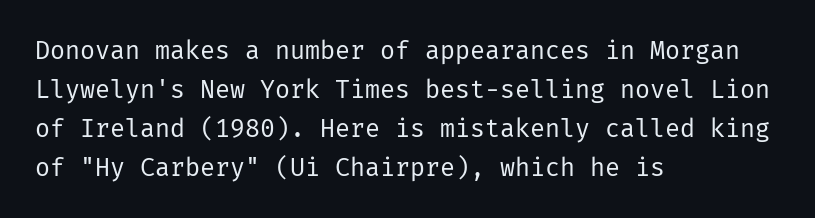
The image shows 25 px text type, upright; set left-aligned, normal line spacing (1.56x), normal letter spacing, not underlined.
